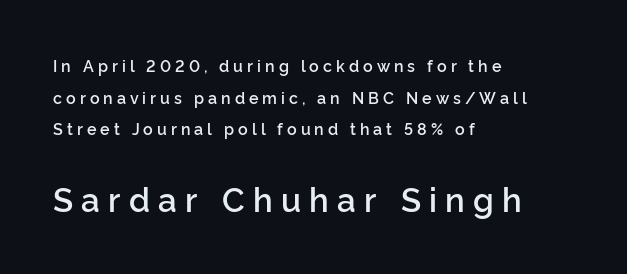
{"serif": "no", "italic": "no", "bold": "semi", "weight": "semibold", "width": "normal", "stroke_contrast": "low", "x_height": "medium", "monospaced": "no", "underline": "no", "align": "left", "line_spacing": "loose", "line_spacing_ratio": 1.97, "letter_spacing": "wide", "letter_spacing_em": 0.25, "larger_block": "second", "size_ratio": 2.06, "glyph_px": 33}
